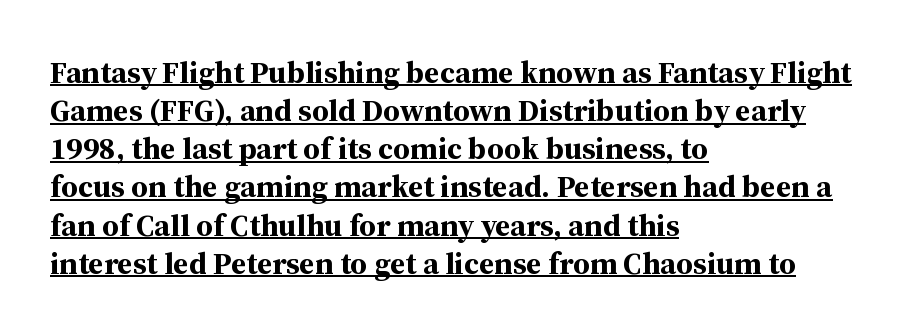
The image shows 31 px bold serif type, upright; set left-aligned, line spacing 1.23x, normal letter spacing, underlined; medium stroke contrast and a medium x-height.
